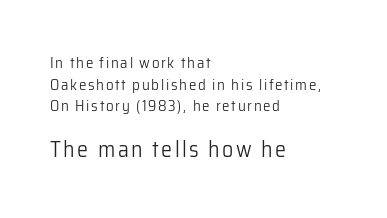
Q: Is the text bold? A: No.
Q: Is the text italic (slanted)? A: No, it is upright.
Q: Is the text underlined? A: No.
Q: How is the paragraph aligned? A: Left-aligned.
Q: Is the spacing between lines tight, normal or loose? A: Normal.
Q: Which block of text is set in a larger size, the first (top) or the second (bottom)? A: The second (bottom) one.
